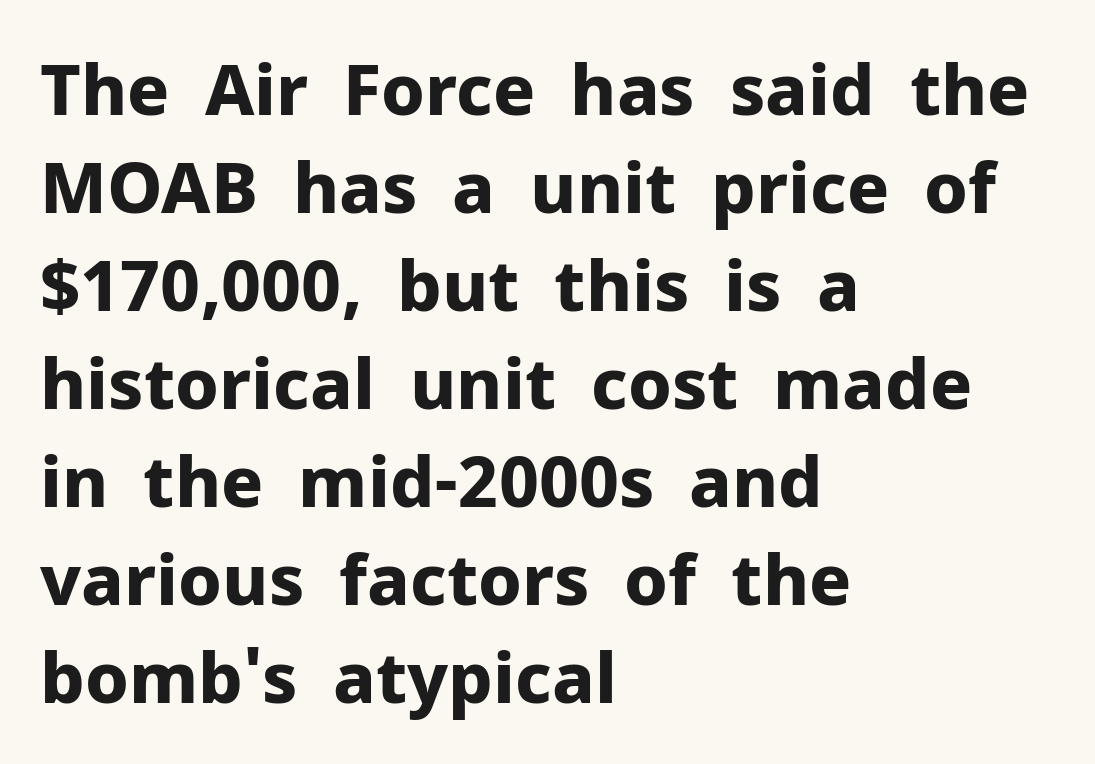
{"serif": "no", "italic": "no", "bold": "yes", "weight": "bold", "width": "normal", "stroke_contrast": "low", "x_height": "medium", "monospaced": "no", "underline": "no", "align": "left", "line_spacing": "normal", "line_spacing_ratio": 1.4, "letter_spacing": "normal", "letter_spacing_em": 0.0, "glyph_px": 70}
